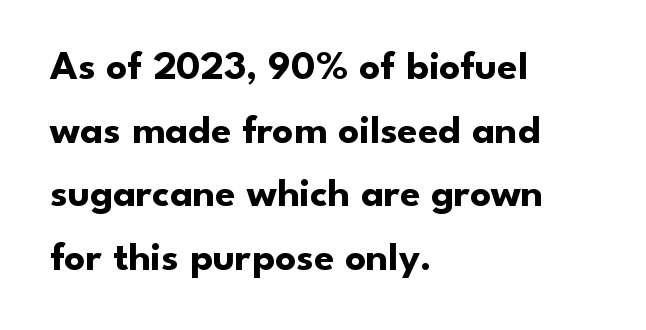
The image shows 41 px bold sans-serif type, upright; set left-aligned, normal line spacing (1.55x), normal letter spacing, not underlined; low stroke contrast and a small x-height.
